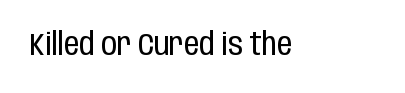
The image shows 31 px regular-weight, condensed sans-serif type, upright; set normal letter spacing, not underlined; low stroke contrast and a large x-height.
